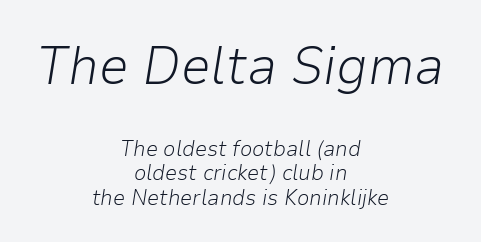
{"italic": "yes", "lean": "right", "slant_degrees": 9, "bold": "no", "weight": "light", "width": "normal", "stroke_contrast": "low", "x_height": "medium", "monospaced": "no", "underline": "no", "align": "center", "line_spacing": "tight", "line_spacing_ratio": 1.12, "letter_spacing": "normal", "letter_spacing_em": 0.0, "larger_block": "first", "size_ratio": 2.45, "glyph_px": 54}
